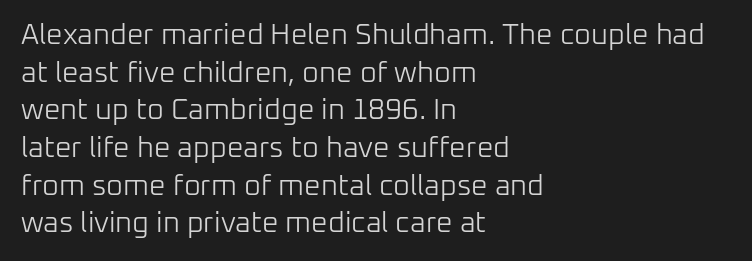
The image shows 29 px light sans-serif type, upright; set left-aligned, normal line spacing (1.3x), normal letter spacing, not underlined; low stroke contrast and a medium x-height.
